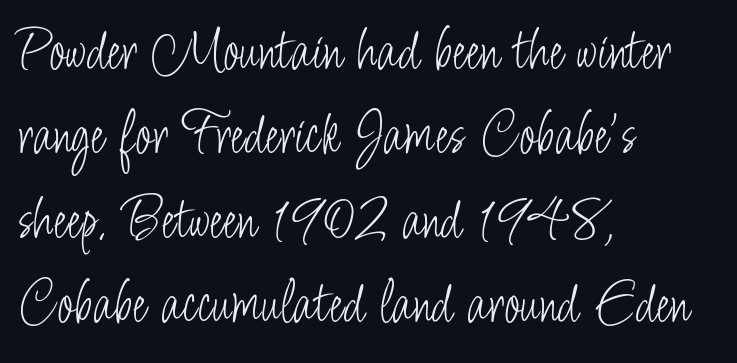
Spacing verdict: proportional, widths tailored to each character. Summary of weight: not heavy and not bold. Evenly set lines give the paragraph a standard silhouette. Typeset ragged right — the left edge is the straight one. The face used here is rendered with its standard letterfit.
